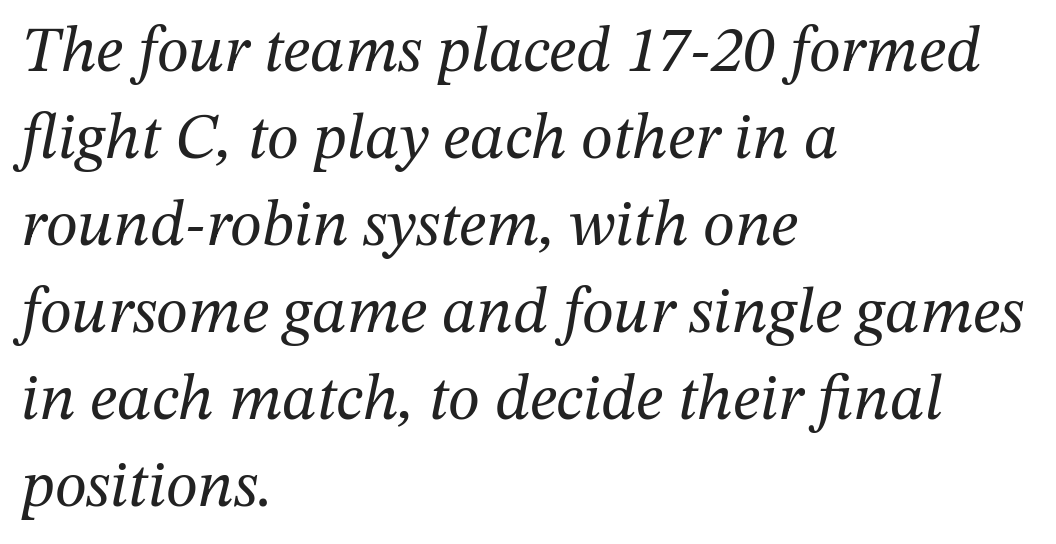
Q: Is the text bold? A: No.
Q: Is the text italic (slanted)? A: Yes, it leans right by about 12 degrees.
Q: Is the typeface a serif or a sans-serif typeface? A: Serif.
Q: Is the text underlined? A: No.
Q: How is the paragraph aligned? A: Left-aligned.
Q: Is the spacing between letters normal or unusually wide? A: Normal.
Q: Is the spacing between lines tight, normal or loose? A: Normal.
Q: Width (condensed, normal, or wide)? A: Normal.
Q: Stroke contrast? A: Medium.
Q: x-height? A: Medium.
Q: Monospaced? A: No.
